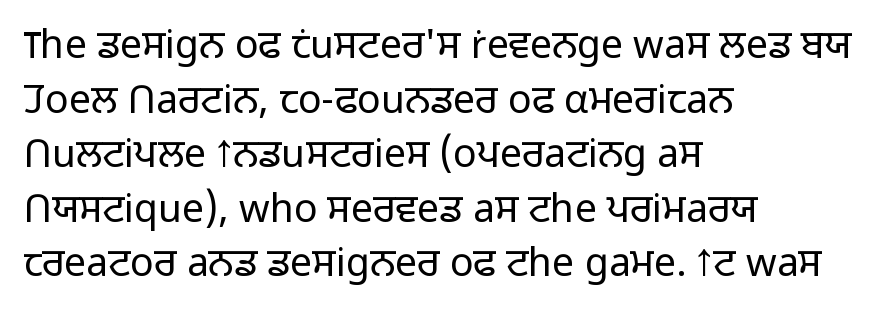
{"serif": "no", "italic": "no", "bold": "no", "weight": "light", "width": "normal", "stroke_contrast": "low", "x_height": "medium", "monospaced": "no", "underline": "no", "align": "left", "line_spacing": "normal", "line_spacing_ratio": 1.4, "letter_spacing": "normal", "letter_spacing_em": 0.0, "glyph_px": 39}
